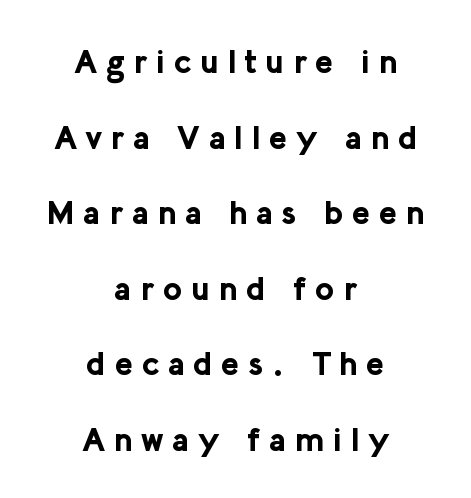
Q: Is the text bold? A: Yes.
Q: Is the text italic (slanted)? A: No, it is upright.
Q: Is the typeface a serif or a sans-serif typeface? A: Sans-serif.
Q: Is the text underlined? A: No.
Q: How is the paragraph aligned? A: Centered.
Q: Is the spacing between letters normal or unusually wide? A: Unusually wide.
Q: Is the spacing between lines tight, normal or loose? A: Loose.
Q: Width (condensed, normal, or wide)? A: Normal.
Q: Stroke contrast? A: Low.
Q: x-height? A: Medium.
Q: Monospaced? A: No.
